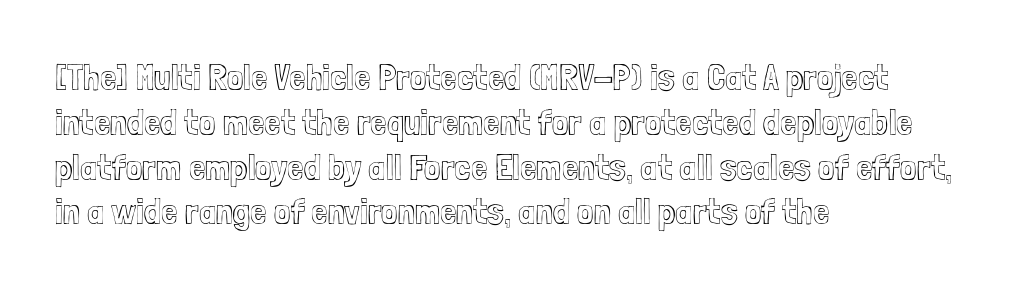
Q: Is the text italic (slanted)? A: No, it is upright.
Q: Is the text underlined? A: No.
Q: How is the paragraph aligned? A: Left-aligned.
Q: Is the spacing between letters normal or unusually wide? A: Normal.
Q: Width (condensed, normal, or wide)? A: Condensed.
Q: x-height? A: Medium.
Q: Monospaced? A: No.
